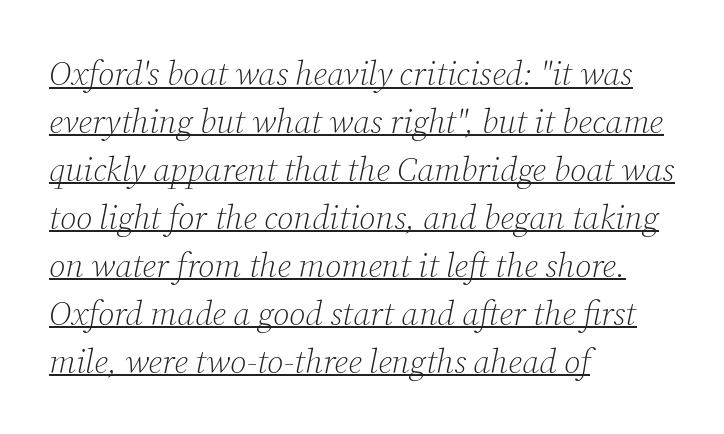
The image shows 34 px light serif type, italic (leaning right); set left-aligned, normal line spacing (1.41x), normal letter spacing, underlined; low stroke contrast and a medium x-height.
